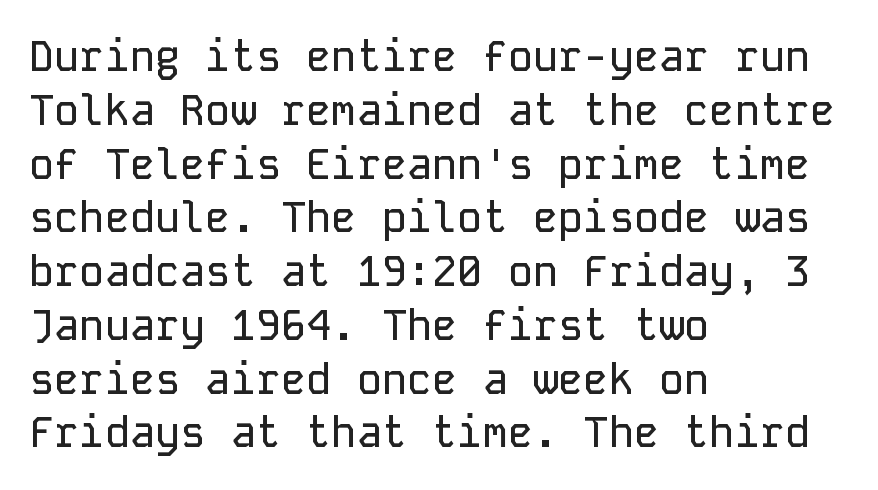
{"serif": "no", "italic": "no", "width": "normal", "stroke_contrast": "low", "x_height": "medium", "monospaced": "yes", "underline": "no", "align": "left", "line_spacing": "normal", "line_spacing_ratio": 1.28, "letter_spacing": "normal", "letter_spacing_em": 0.0, "glyph_px": 42}
